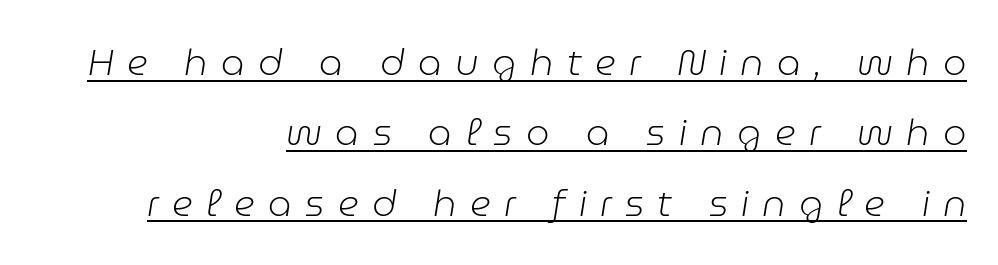
Q: Is the text bold? A: No.
Q: Is the text italic (slanted)? A: Yes, it leans right by about 9 degrees.
Q: Is the text underlined? A: Yes.
Q: How is the paragraph aligned? A: Right-aligned.
Q: Is the spacing between letters normal or unusually wide? A: Unusually wide.
Q: Is the spacing between lines tight, normal or loose? A: Loose.
Q: Width (condensed, normal, or wide)? A: Normal.
Q: Stroke contrast? A: Low.
Q: x-height? A: Medium.
Q: Monospaced? A: No.
